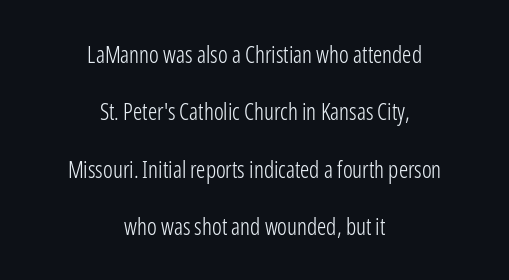
{"italic": "no", "bold": "no", "underline": "no", "align": "center", "line_spacing": "loose", "line_spacing_ratio": 2.49, "letter_spacing": "normal", "letter_spacing_em": 0.0, "glyph_px": 23}
